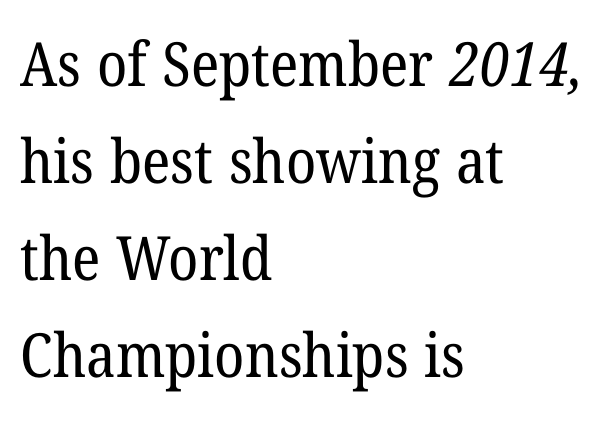
The image shows 61 px regular-weight serif type; set left-aligned, normal line spacing (1.59x), normal letter spacing, not underlined; low stroke contrast and a medium x-height.
